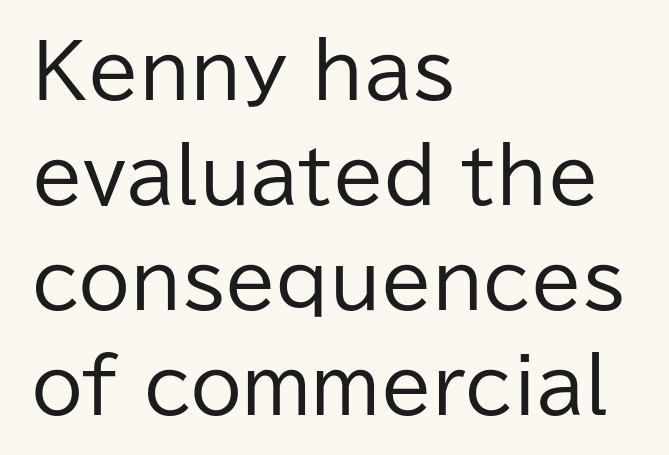
No chunkiness to these letters — they're not bold. Typeset ragged right — the left edge is the straight one. The letters advance in unequal steps, a hallmark of proportional type. Descender tails drop into unmarked territory. Each letter's strokes conclude bluntly, with no projecting serifs. Leading: standard.
